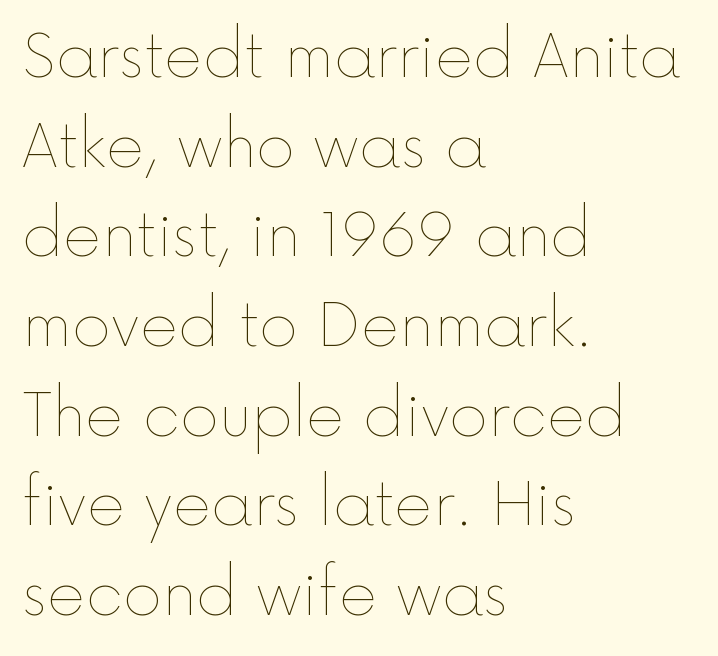
Reading down the block, your eye returns to a fixed left position each line. Ink coverage per letter is moderate at most. Each word holds together tightly as a unit, with standard inter-letter gaps. The rendering uses natural spacing where letterforms have individual widths.
